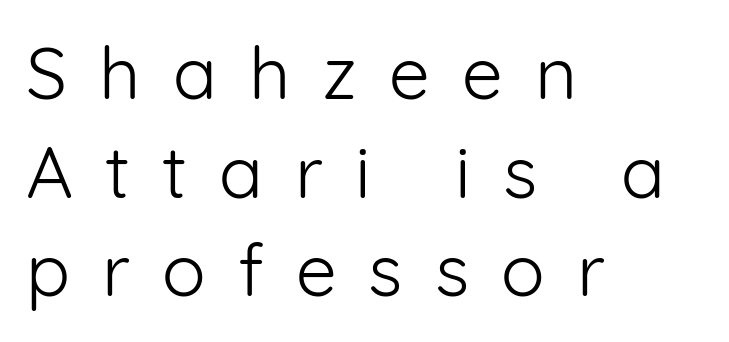
{"serif": "no", "italic": "no", "bold": "no", "weight": "light", "width": "normal", "stroke_contrast": "low", "x_height": "medium", "monospaced": "no", "underline": "no", "align": "left", "line_spacing": "normal", "line_spacing_ratio": 1.35, "letter_spacing": "wide", "letter_spacing_em": 0.44, "glyph_px": 73}
